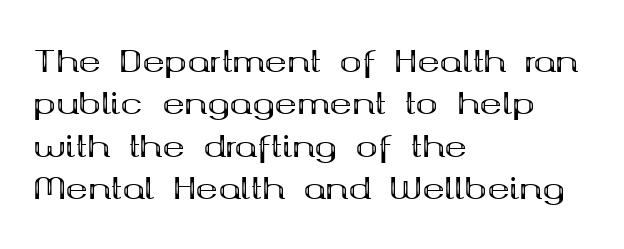
Just letters on the line, the space beneath them empty. Heavy-handed strokes throughout: this text is bold. The passage shown is typed in a proportional face where columns would drift. This sample uses an upright cut, with every glyph sitting square on the baseline. The rag falls on the right side of this text block.
